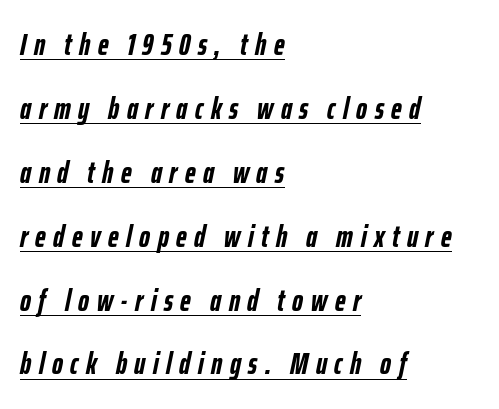
Q: Is the text bold? A: Yes.
Q: Is the text italic (slanted)? A: Yes, it leans right by about 12 degrees.
Q: Is the text underlined? A: Yes.
Q: How is the paragraph aligned? A: Left-aligned.
Q: Is the spacing between letters normal or unusually wide? A: Unusually wide.
Q: Is the spacing between lines tight, normal or loose? A: Loose.
Q: Width (condensed, normal, or wide)? A: Condensed.
Q: Stroke contrast? A: Low.
Q: x-height? A: Medium.
Q: Monospaced? A: No.
